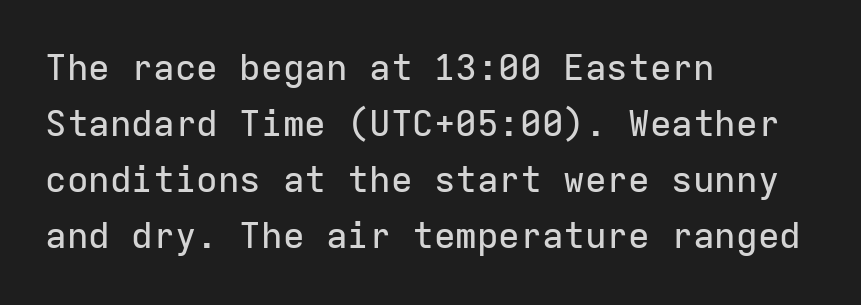
The image shows 36 px sans-serif type, upright, monospaced; set left-aligned, normal line spacing (1.56x), normal letter spacing, not underlined; low stroke contrast and a medium x-height.
